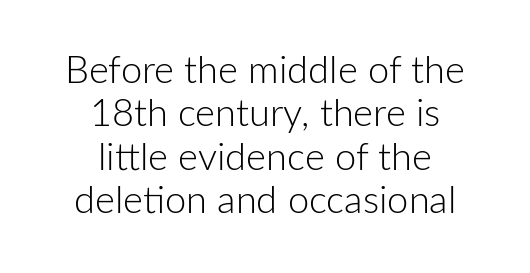
The image shows 38 px light sans-serif type, upright; set centered, tight line spacing (1.14x), normal letter spacing, not underlined; low stroke contrast and a medium x-height.
